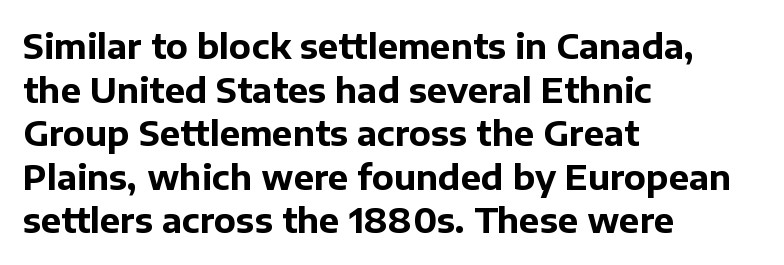
The image shows 34 px bold sans-serif type, upright; set left-aligned, normal line spacing (1.28x), normal letter spacing, not underlined; low stroke contrast and a medium x-height.
